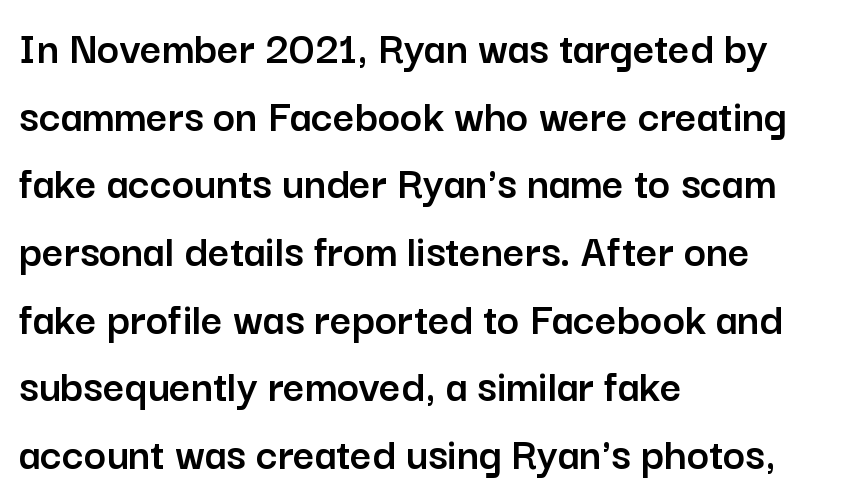
{"serif": "no", "italic": "no", "width": "normal", "stroke_contrast": "low", "x_height": "medium", "monospaced": "no", "underline": "no", "align": "left", "line_spacing": "normal", "line_spacing_ratio": 1.44, "letter_spacing": "normal", "letter_spacing_em": 0.0, "glyph_px": 47}
